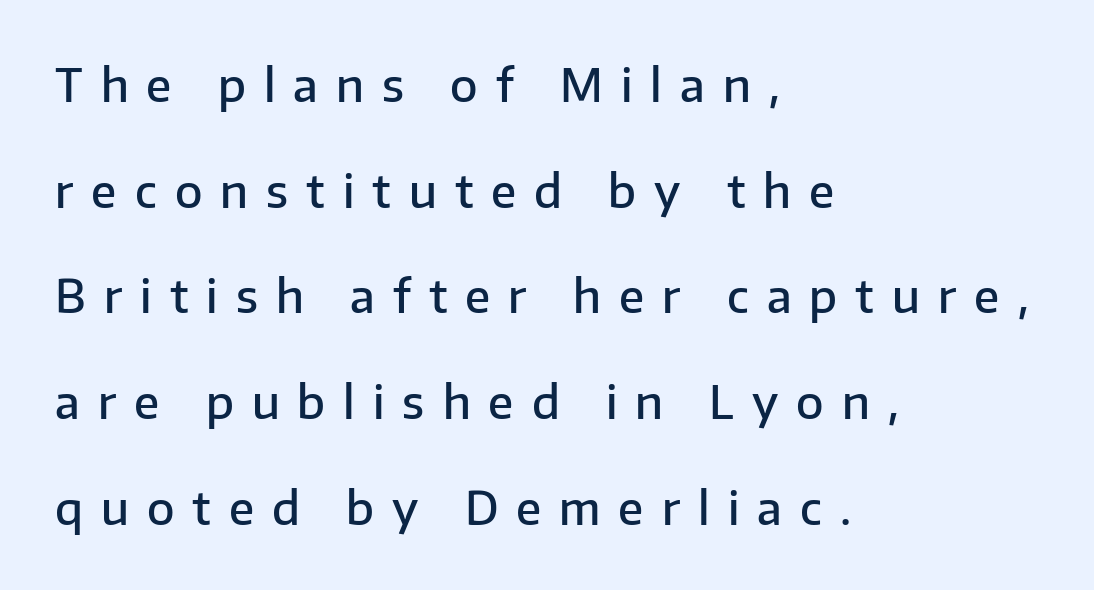
{"serif": "no", "italic": "no", "bold": "semi", "weight": "semibold", "width": "normal", "stroke_contrast": "low", "x_height": "medium", "monospaced": "no", "underline": "no", "align": "left", "line_spacing": "loose", "line_spacing_ratio": 2.35, "letter_spacing": "wide", "letter_spacing_em": 0.4, "glyph_px": 45}
